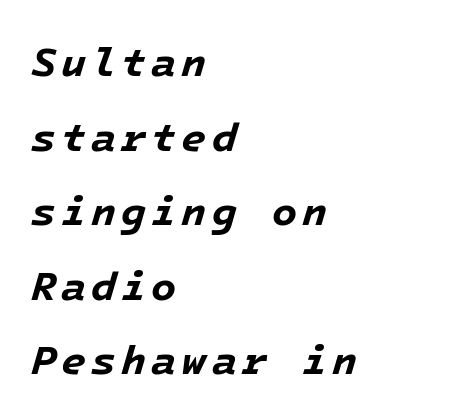
Q: Is the text bold? A: Yes.
Q: Is the text italic (slanted)? A: Yes, it leans right by about 16 degrees.
Q: Is the text underlined? A: No.
Q: How is the paragraph aligned? A: Left-aligned.
Q: Width (condensed, normal, or wide)? A: Normal.
Q: Stroke contrast? A: Low.
Q: x-height? A: Medium.
